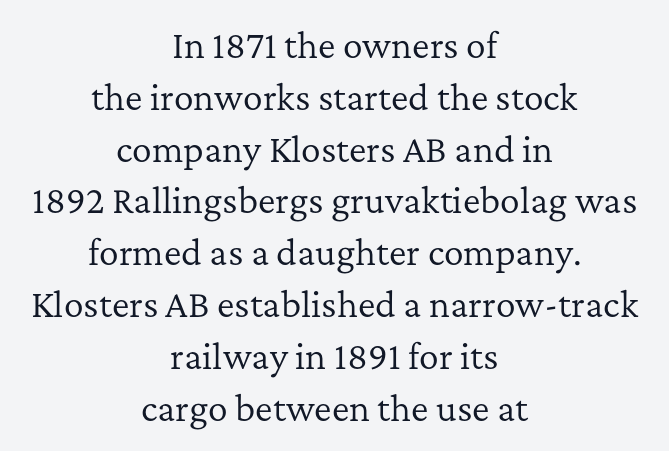
Short note: letters normally spaced. Horizontally, the lines are justified to the midpoint only. The rendering uses natural spacing where letterforms have individual widths. The characters display serif detailing at their extremities.
